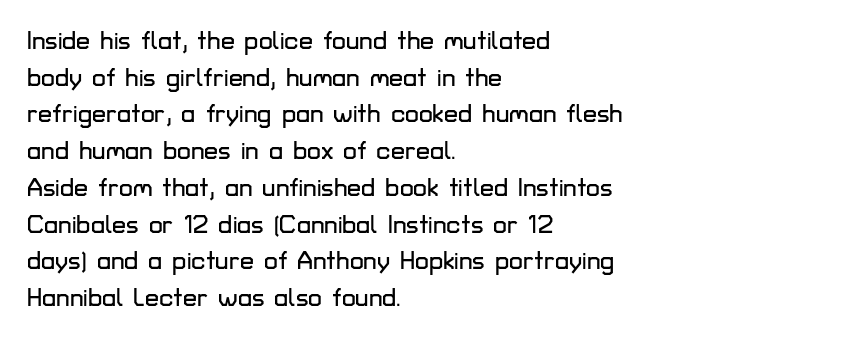
{"italic": "no", "underline": "no", "align": "left", "line_spacing": "normal", "line_spacing_ratio": 1.47, "letter_spacing": "normal", "letter_spacing_em": 0.0, "glyph_px": 25}
